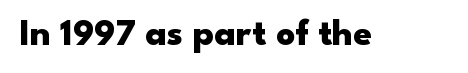
Q: Is the text bold? A: Yes.
Q: Is the text italic (slanted)? A: No, it is upright.
Q: Is the typeface a serif or a sans-serif typeface? A: Sans-serif.
Q: Is the text underlined? A: No.
Q: Is the spacing between letters normal or unusually wide? A: Normal.
Q: Width (condensed, normal, or wide)? A: Wide.
Q: Stroke contrast? A: Low.
Q: x-height? A: Small.
Q: Monospaced? A: No.
